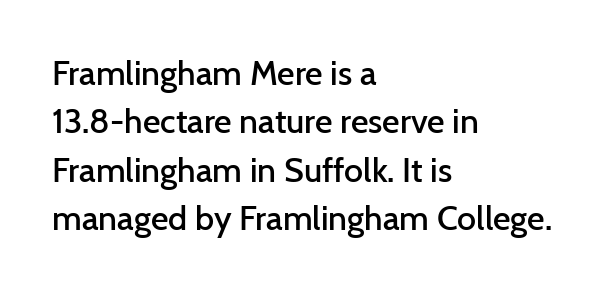
The image shows 34 px semibold sans-serif type, upright; set left-aligned, normal line spacing (1.42x), normal letter spacing, not underlined; low stroke contrast and a medium x-height.
